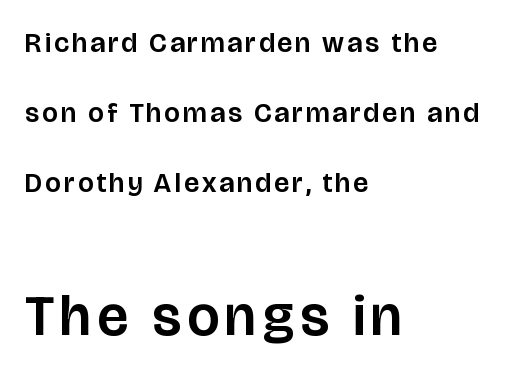
Q: Is the text italic (slanted)? A: No, it is upright.
Q: Is the typeface a serif or a sans-serif typeface? A: Sans-serif.
Q: Is the text underlined? A: No.
Q: How is the paragraph aligned? A: Left-aligned.
Q: Is the spacing between lines tight, normal or loose? A: Loose.
Q: Which block of text is set in a larger size, the first (top) or the second (bottom)? A: The second (bottom) one.
Q: Width (condensed, normal, or wide)? A: Normal.
Q: Stroke contrast? A: Low.
Q: x-height? A: Large.
Q: Monospaced? A: No.
